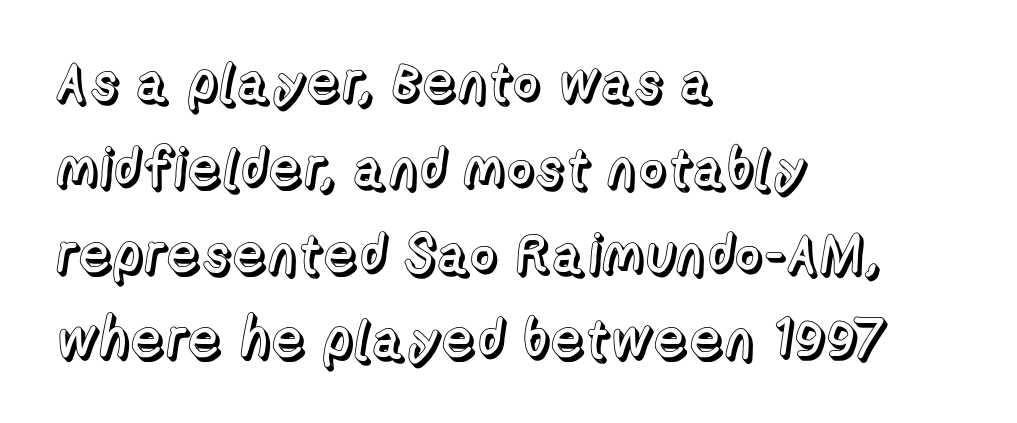
{"width": "normal", "x_height": "medium", "monospaced": "no", "underline": "no", "align": "left", "line_spacing": "normal", "line_spacing_ratio": 1.56, "letter_spacing": "normal", "letter_spacing_em": 0.0, "glyph_px": 55}
